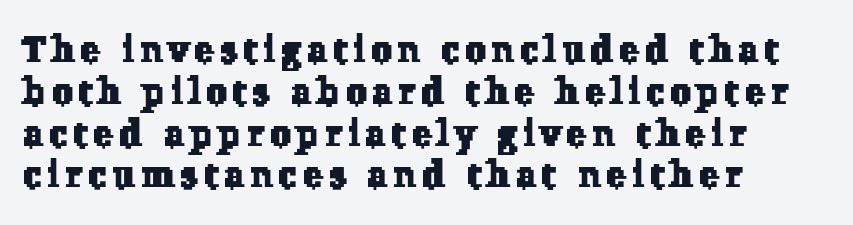
{"serif": "yes", "width": "normal", "stroke_contrast": "low", "x_height": "medium", "monospaced": "no", "underline": "no", "align": "left", "line_spacing_ratio": 1.16, "glyph_px": 36}
